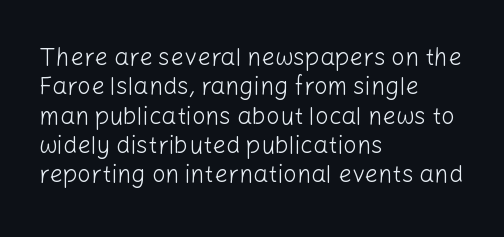
{"italic": "no", "bold": "no", "underline": "no", "align": "left", "line_spacing_ratio": 1.22, "letter_spacing": "normal", "letter_spacing_em": 0.0, "glyph_px": 24}
